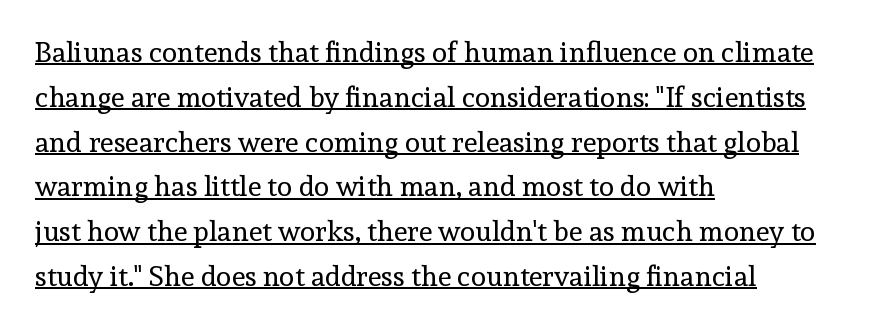
{"serif": "yes", "italic": "no", "bold": "no", "weight": "regular", "width": "normal", "x_height": "medium", "monospaced": "no", "underline": "yes", "align": "left", "line_spacing": "normal", "line_spacing_ratio": 1.6, "letter_spacing": "normal", "letter_spacing_em": 0.0, "glyph_px": 28}
